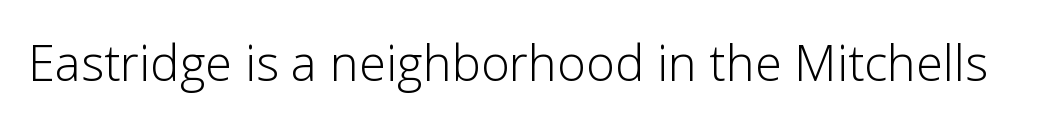
The image shows 49 px light sans-serif type, upright; set normal letter spacing, not underlined; low stroke contrast and a medium x-height.
